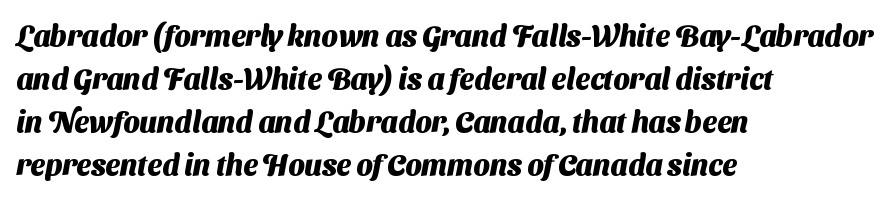
Line starts are locked; line ends wander. The letters carry no serifs — their stems end cleanly without finishing strokes. Nobody touched the tracking dial on this one. On the weight axis this lands at bold, roughly 700. One glance says typical: line gaps are just what's usual.
